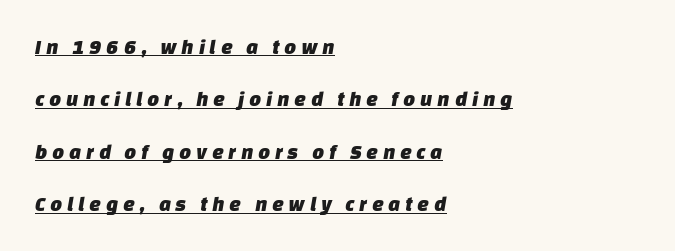
The image shows 21 px text type; set left-aligned, loose line spacing (2.5x), unusually wide letter spacing (+0.22 em), underlined.
